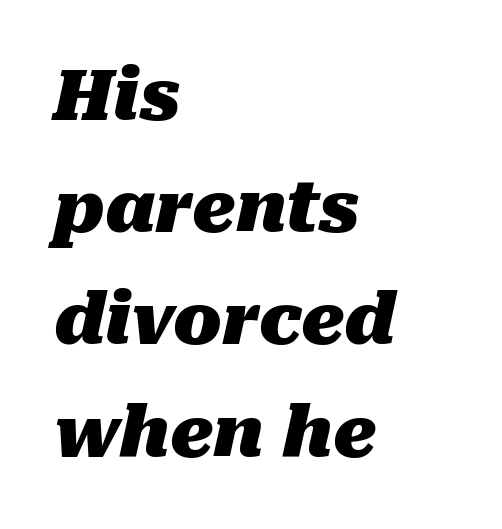
Q: Is the text bold? A: Yes.
Q: Is the text italic (slanted)? A: Yes, it leans right by about 10 degrees.
Q: Is the text underlined? A: No.
Q: How is the paragraph aligned? A: Left-aligned.
Q: Is the spacing between letters normal or unusually wide? A: Normal.
Q: Is the spacing between lines tight, normal or loose? A: Normal.
Q: Width (condensed, normal, or wide)? A: Normal.
Q: Stroke contrast? A: Medium.
Q: x-height? A: Medium.
Q: Monospaced? A: No.
